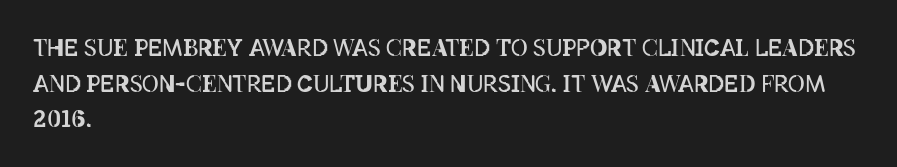
Baseline-to-baseline distance is the conventional proportion of letter height. The passage is arranged the way most books set body copy — flush left. The glyphs are unaccompanied by any horizontal stroke below them. The gaps between neighbouring characters are ordinary and unremarkable.
